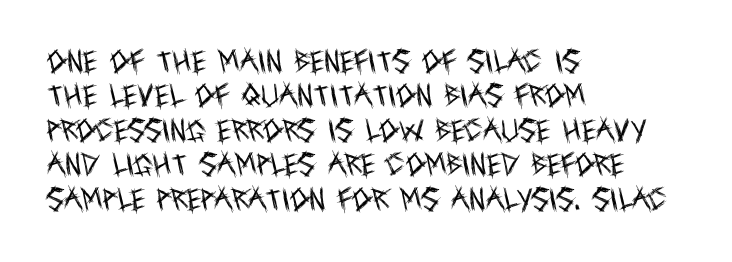
The image shows 25 px text type, upright; set left-aligned, normal line spacing (1.38x), normal letter spacing, not underlined.
